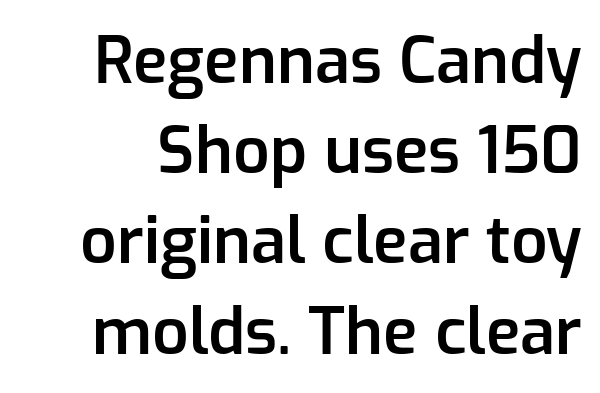
Q: Is the text bold? A: Semi-bold.
Q: Is the text italic (slanted)? A: No, it is upright.
Q: Is the typeface a serif or a sans-serif typeface? A: Sans-serif.
Q: Is the text underlined? A: No.
Q: Is the spacing between letters normal or unusually wide? A: Normal.
Q: Is the spacing between lines tight, normal or loose? A: Normal.
Q: Width (condensed, normal, or wide)? A: Normal.
Q: Stroke contrast? A: Low.
Q: x-height? A: Medium.
Q: Monospaced? A: No.
